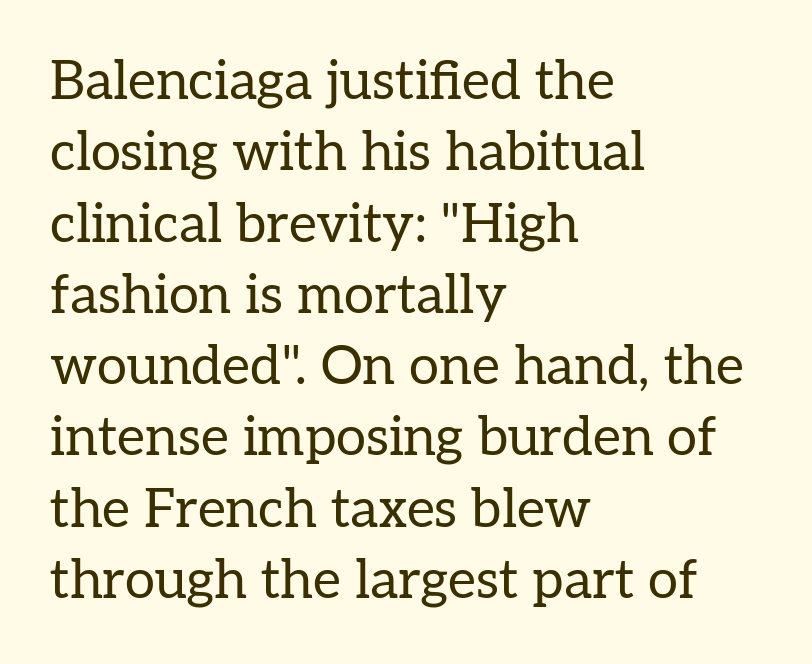
{"serif": "yes", "italic": "no", "bold": "no", "weight": "regular", "width": "normal", "stroke_contrast": "low", "x_height": "medium", "monospaced": "no", "underline": "no", "align": "left", "line_spacing": "normal", "line_spacing_ratio": 1.32, "letter_spacing": "normal", "letter_spacing_em": 0.0, "glyph_px": 54}
